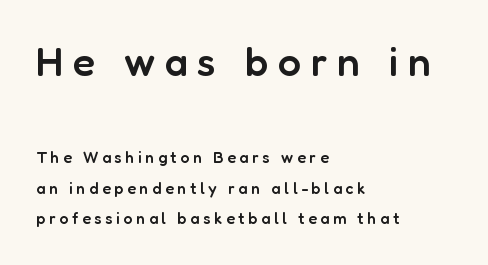
The image shows 41 px semibold sans-serif type, upright; set left-aligned, loose line spacing (1.91x), unusually wide letter spacing (+0.23 em), not underlined; the first (top) block is 2.56x larger; low stroke contrast and a medium x-height.
